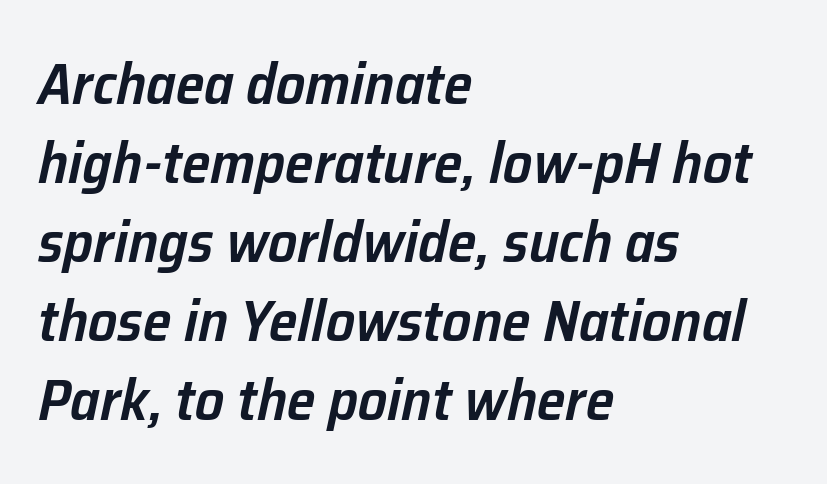
The image shows 58 px semibold type, italic (leaning right); set left-aligned, normal line spacing (1.36x), normal letter spacing, not underlined; low stroke contrast and a medium x-height.
